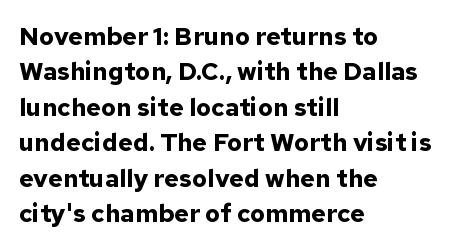
Q: Is the text bold? A: Yes.
Q: Is the text italic (slanted)? A: No, it is upright.
Q: Is the text underlined? A: No.
Q: How is the paragraph aligned? A: Left-aligned.
Q: Is the spacing between letters normal or unusually wide? A: Normal.
Q: Is the spacing between lines tight, normal or loose? A: Normal.
